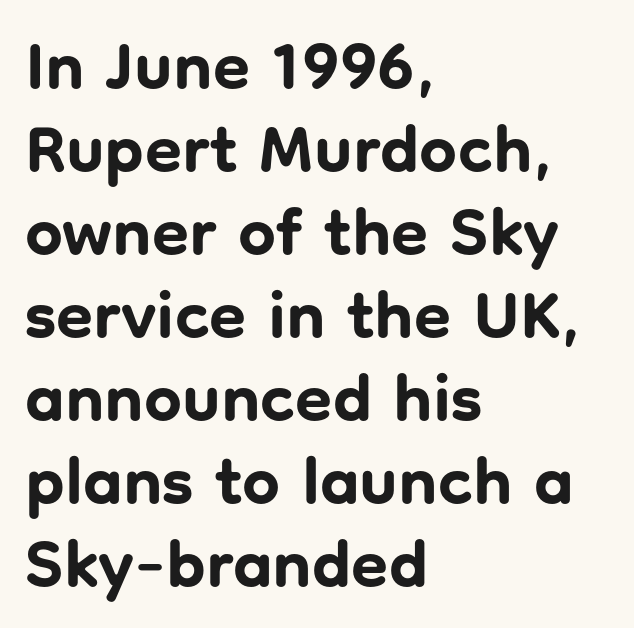
The image shows 67 px bold sans-serif type, upright; set left-aligned, line spacing 1.24x, normal letter spacing, not underlined; low stroke contrast and a medium x-height.
